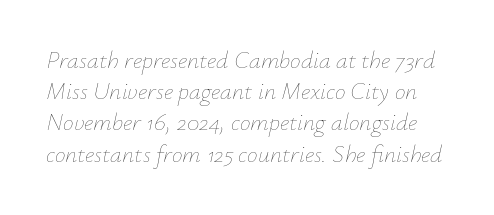
The specimen omits any rule beneath the text block's lines. The letters sit at their default tracking, neither squeezed nor spread. Compared with typical paragraphs, the rows here are spaced about the same. Stems and bowls with no extra thickness — not bold. These lines were composed using italics.
